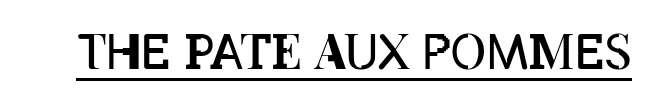
The image shows 48 px regular-weight, condensed type, upright; set normal letter spacing, underlined; low stroke contrast and a large x-height.
